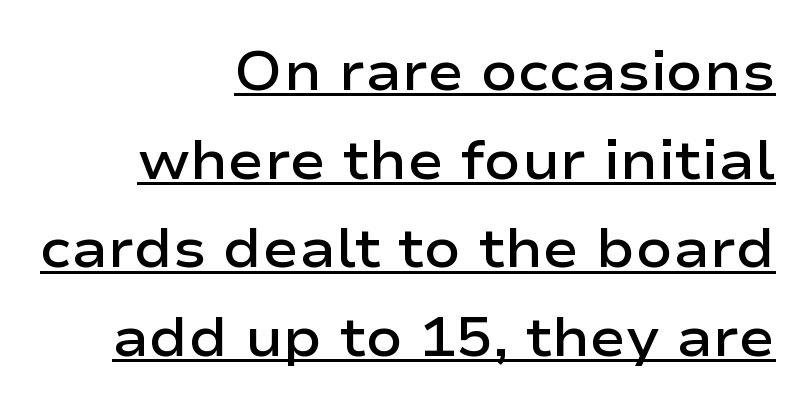
{"serif": "no", "italic": "no", "bold": "semi", "weight": "semibold", "width": "wide", "stroke_contrast": "low", "x_height": "medium", "monospaced": "no", "underline": "yes", "align": "right", "line_spacing": "normal", "line_spacing_ratio": 1.64, "letter_spacing": "normal", "letter_spacing_em": 0.0, "glyph_px": 54}
